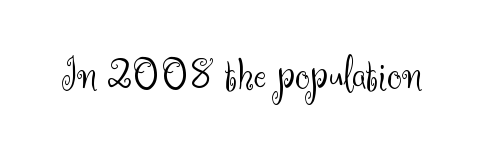
Does extra space separate the letters? No, they use regular spacing. No heavy texture on the line: the type isn't bold. Looks like regular typesetting: each glyph gets only the width it needs. Nope, not italic — everything's standing straight. Regarding serifs, this sample does without them. The zone under the glyphs is completely vacant.
